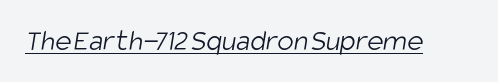
Q: Is the text bold? A: No.
Q: Is the typeface a serif or a sans-serif typeface? A: Sans-serif.
Q: Is the text underlined? A: Yes.
Q: Is the spacing between letters normal or unusually wide? A: Normal.
Q: Width (condensed, normal, or wide)? A: Condensed.
Q: Stroke contrast? A: Low.
Q: x-height? A: Large.
Q: Monospaced? A: No.
